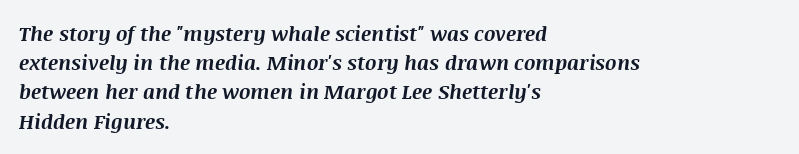
The image shows 20 px bold type, italic (leaning right); set left-aligned, normal line spacing (1.46x), normal letter spacing, not underlined.
